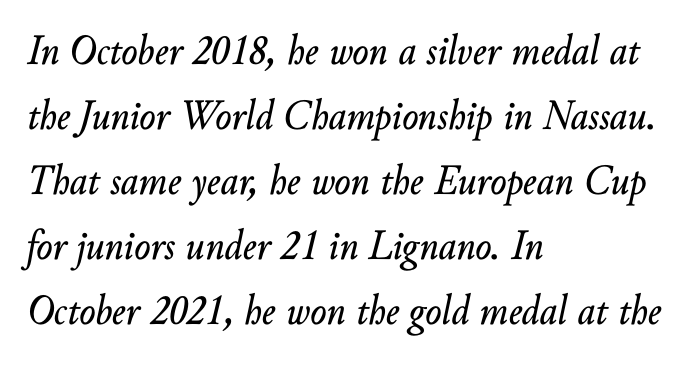
Q: Is the text italic (slanted)? A: Yes, it leans right by about 10 degrees.
Q: Is the text underlined? A: No.
Q: How is the paragraph aligned? A: Left-aligned.
Q: Is the spacing between letters normal or unusually wide? A: Normal.
Q: Is the spacing between lines tight, normal or loose? A: Normal.
Q: Width (condensed, normal, or wide)? A: Normal.
Q: Stroke contrast? A: Low.
Q: x-height? A: Small.
Q: Monospaced? A: No.
